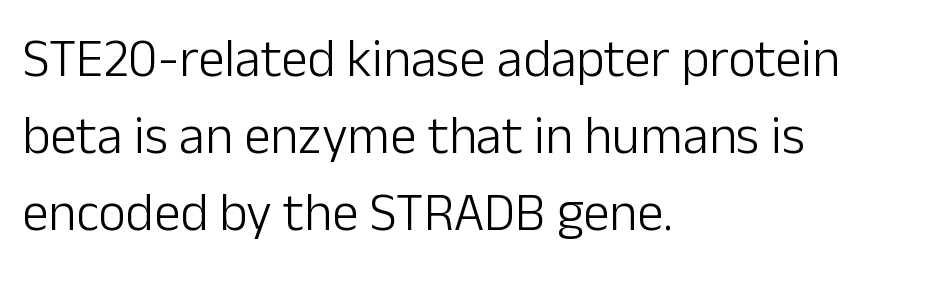
Line spacing here is normal. This sample has the flowing, uneven cadence of proportional lettering. Unlike a traditional serif, this face leaves its strokes unadorned. Stems here are at most as thick as an everyday book face. The area under the type is left untouched.
